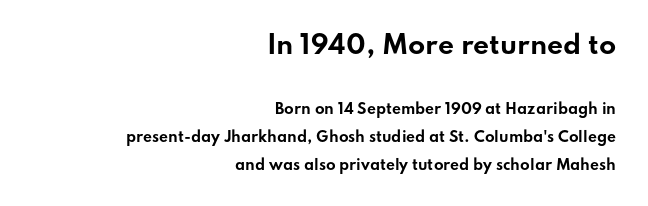
Typeset ragged left — the right edge is the straight one. The letters are bold, with thick, heavy strokes. Do the letters lean? They stand straight. Caption: standard tracking, unaltered. Glance below the letters and you will spot only blank space.
